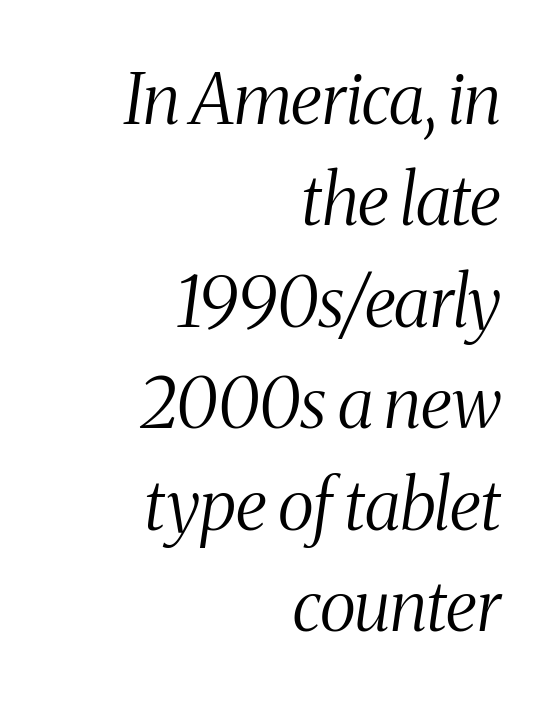
How would I describe the line gaps? Plain and ordinary. The specimen omits any rule beneath the text block's lines. The letterforms sit shoulder to shoulder at normal distance. This is serif lettering, the kind often seen in printed books. Each stroke keeps to a modest, everyday thickness or less.
